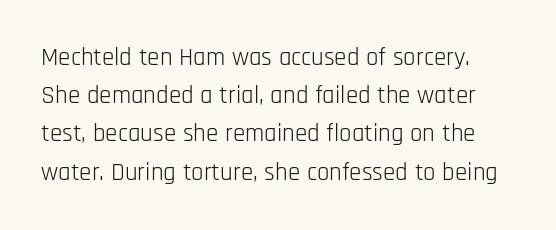
The image shows 25 px text type, upright; set normal line spacing (1.53x), normal letter spacing, not underlined.
